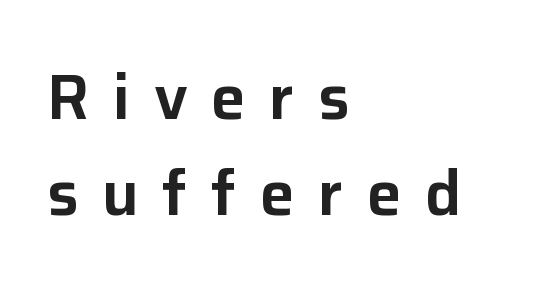
The image shows 63 px sans-serif type, upright; set left-aligned, normal line spacing (1.53x), unusually wide letter spacing (+0.37 em), not underlined; low stroke contrast and a medium x-height.
